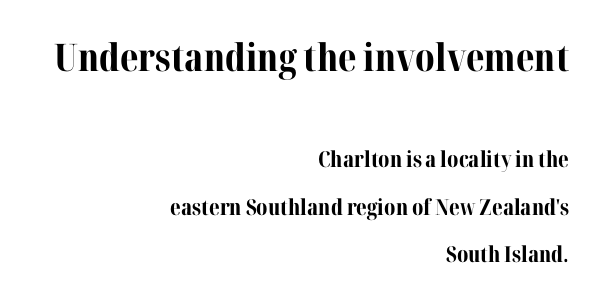
The image shows 38 px bold serif type, upright; set right-aligned, loose line spacing (2.17x), normal letter spacing, not underlined; the first (top) block is 1.73x larger; medium stroke contrast and a medium x-height.
